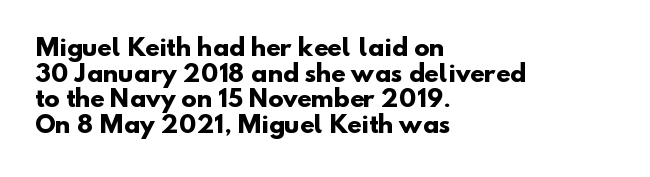
{"bold": "yes", "underline": "no", "align": "left", "line_spacing": "tight", "line_spacing_ratio": 1.11, "letter_spacing": "normal", "letter_spacing_em": 0.0, "glyph_px": 23}
